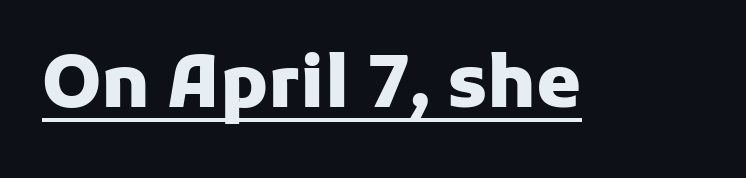
Q: Is the text bold? A: Yes.
Q: Is the text italic (slanted)? A: No, it is upright.
Q: Is the typeface a serif or a sans-serif typeface? A: Sans-serif.
Q: Is the text underlined? A: Yes.
Q: Is the spacing between letters normal or unusually wide? A: Normal.
Q: Width (condensed, normal, or wide)? A: Normal.
Q: Stroke contrast? A: Low.
Q: x-height? A: Medium.
Q: Monospaced? A: No.
